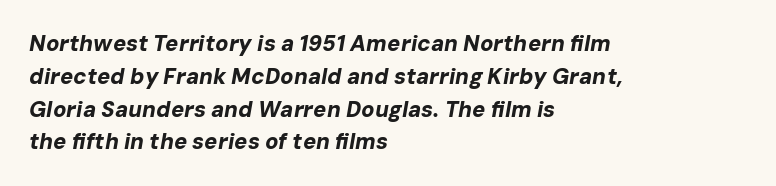
Q: Is the text bold? A: Yes.
Q: Is the text italic (slanted)? A: Yes, it leans right by about 10 degrees.
Q: Is the text underlined? A: No.
Q: How is the paragraph aligned? A: Left-aligned.
Q: Is the spacing between letters normal or unusually wide? A: Normal.
Q: Is the spacing between lines tight, normal or loose? A: Normal.
